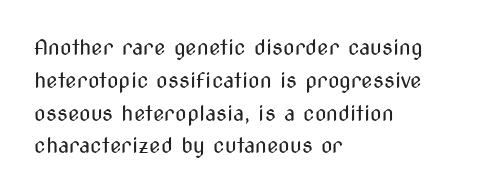
Q: Is the text bold? A: No.
Q: Is the text italic (slanted)? A: No, it is upright.
Q: Is the text underlined? A: No.
Q: How is the paragraph aligned? A: Left-aligned.
Q: Is the spacing between letters normal or unusually wide? A: Normal.
Q: Is the spacing between lines tight, normal or loose? A: Normal.
